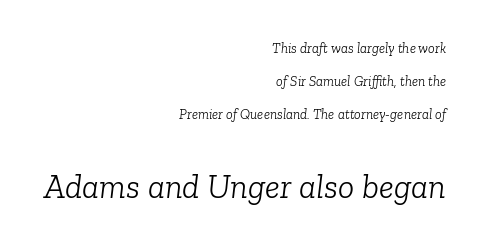
{"serif": "yes", "italic": "yes", "lean": "right", "slant_degrees": 6, "bold": "no", "weight": "light", "width": "normal", "stroke_contrast": "low", "x_height": "medium", "monospaced": "no", "underline": "no", "align": "right", "line_spacing": "loose", "line_spacing_ratio": 2.35, "letter_spacing": "normal", "letter_spacing_em": 0.0, "larger_block": "second", "size_ratio": 2.43, "glyph_px": 34}
